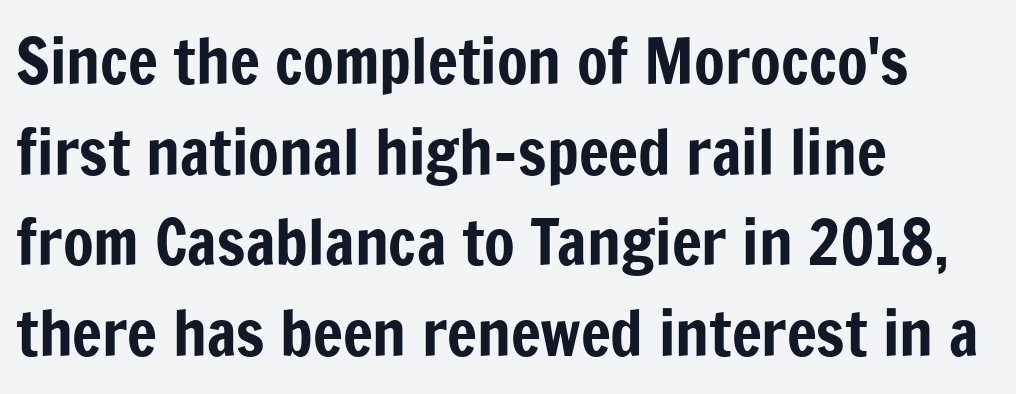
The image shows 63 px condensed sans-serif type, upright; set left-aligned, normal line spacing (1.44x), normal letter spacing, not underlined; low stroke contrast and a medium x-height.
